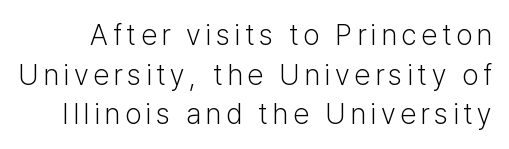
Q: Is the text bold? A: No.
Q: Is the text italic (slanted)? A: No, it is upright.
Q: Is the typeface a serif or a sans-serif typeface? A: Sans-serif.
Q: Is the text underlined? A: No.
Q: Is the spacing between lines tight, normal or loose? A: Normal.
Q: Width (condensed, normal, or wide)? A: Normal.
Q: Stroke contrast? A: Low.
Q: x-height? A: Medium.
Q: Monospaced? A: No.
